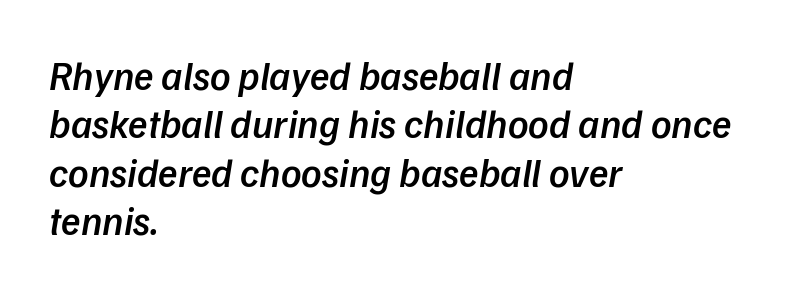
The image shows 40 px semibold sans-serif type; set left-aligned, line spacing 1.21x, normal letter spacing, not underlined; low stroke contrast and a medium x-height.
